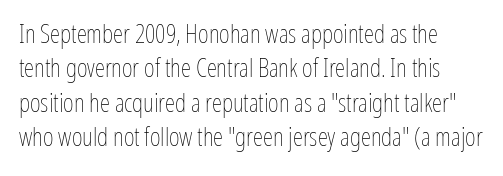
Q: Is the text bold? A: No.
Q: Is the text italic (slanted)? A: No, it is upright.
Q: Is the text underlined? A: No.
Q: Is the spacing between letters normal or unusually wide? A: Normal.
Q: Is the spacing between lines tight, normal or loose? A: Normal.
